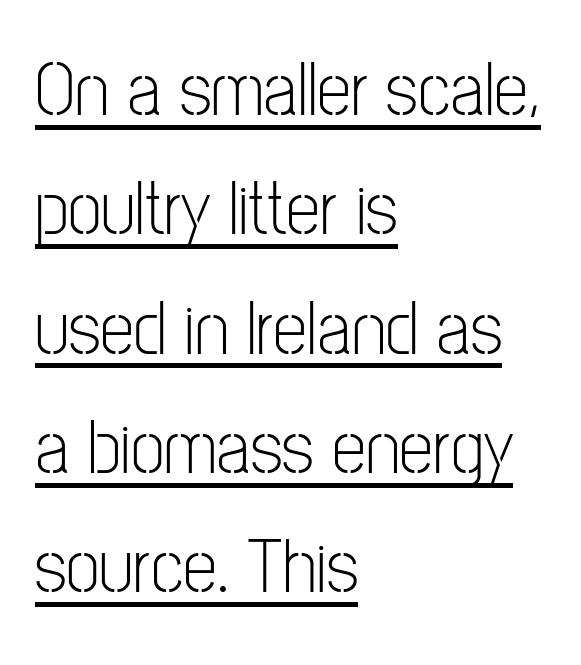
Q: Is the text bold? A: No.
Q: Is the text italic (slanted)? A: No, it is upright.
Q: Is the typeface a serif or a sans-serif typeface? A: Sans-serif.
Q: Is the text underlined? A: Yes.
Q: How is the paragraph aligned? A: Left-aligned.
Q: Is the spacing between letters normal or unusually wide? A: Normal.
Q: Is the spacing between lines tight, normal or loose? A: Normal.
Q: Width (condensed, normal, or wide)? A: Condensed.
Q: Stroke contrast? A: Low.
Q: x-height? A: Medium.
Q: Monospaced? A: No.
